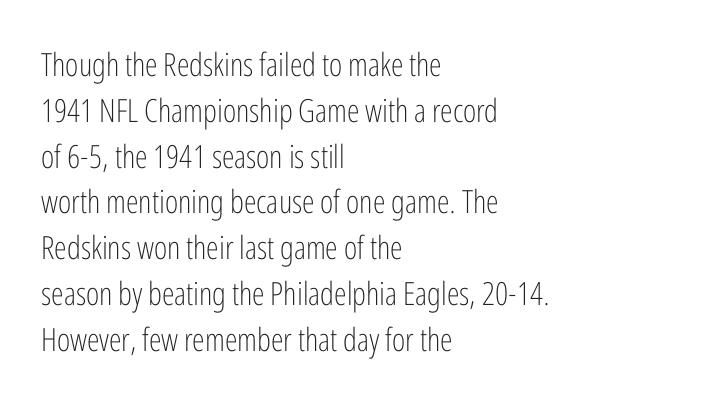
{"serif": "no", "italic": "no", "bold": "no", "weight": "light", "width": "condensed", "stroke_contrast": "low", "x_height": "medium", "monospaced": "no", "underline": "no", "align": "left", "line_spacing": "normal", "line_spacing_ratio": 1.43, "letter_spacing": "normal", "letter_spacing_em": 0.0, "glyph_px": 32}
